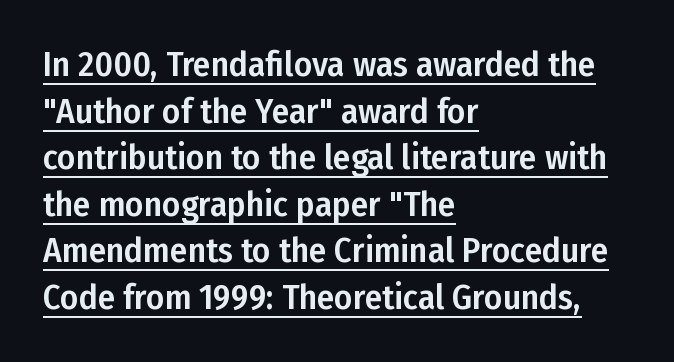
What decoration does the sample have? An underline. Leftover space on each line is placed entirely after the last word. Notice how descenders clear the ascenders below comfortably — that's standard leading. Spacing verdict: proportional, widths tailored to each character. The gaps between neighbouring characters are ordinary and unremarkable.
